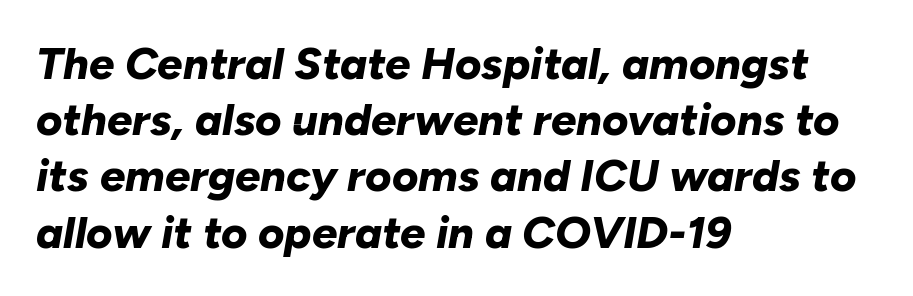
Q: Is the text bold? A: Yes.
Q: Is the text italic (slanted)? A: Yes, it leans right by about 10 degrees.
Q: Is the text underlined? A: No.
Q: How is the paragraph aligned? A: Left-aligned.
Q: Is the spacing between letters normal or unusually wide? A: Normal.
Q: Is the spacing between lines tight, normal or loose? A: Normal.
Q: Width (condensed, normal, or wide)? A: Normal.
Q: Stroke contrast? A: Low.
Q: x-height? A: Medium.
Q: Monospaced? A: No.
